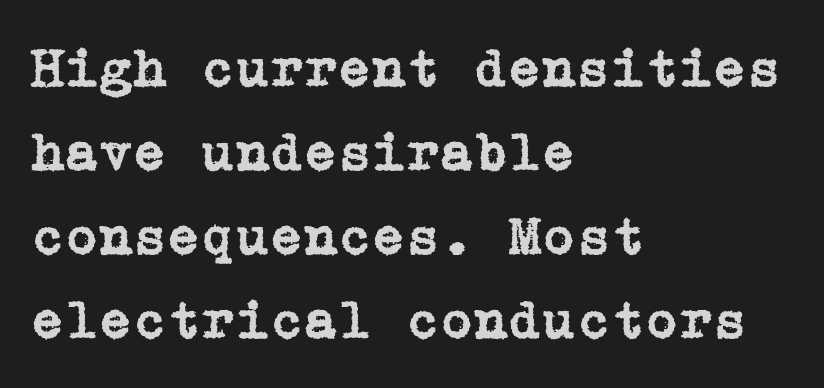
The image shows 55 px serif type, upright; set left-aligned, normal line spacing (1.53x), normal letter spacing, not underlined; low stroke contrast and a medium x-height.
